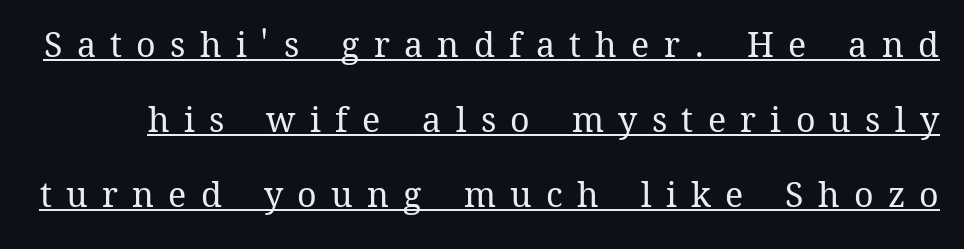
{"italic": "no", "bold": "no", "weight": "regular", "width": "normal", "stroke_contrast": "medium", "x_height": "medium", "monospaced": "no", "underline": "yes", "line_spacing": "loose", "line_spacing_ratio": 2.2, "letter_spacing": "wide", "letter_spacing_em": 0.42, "glyph_px": 34}
